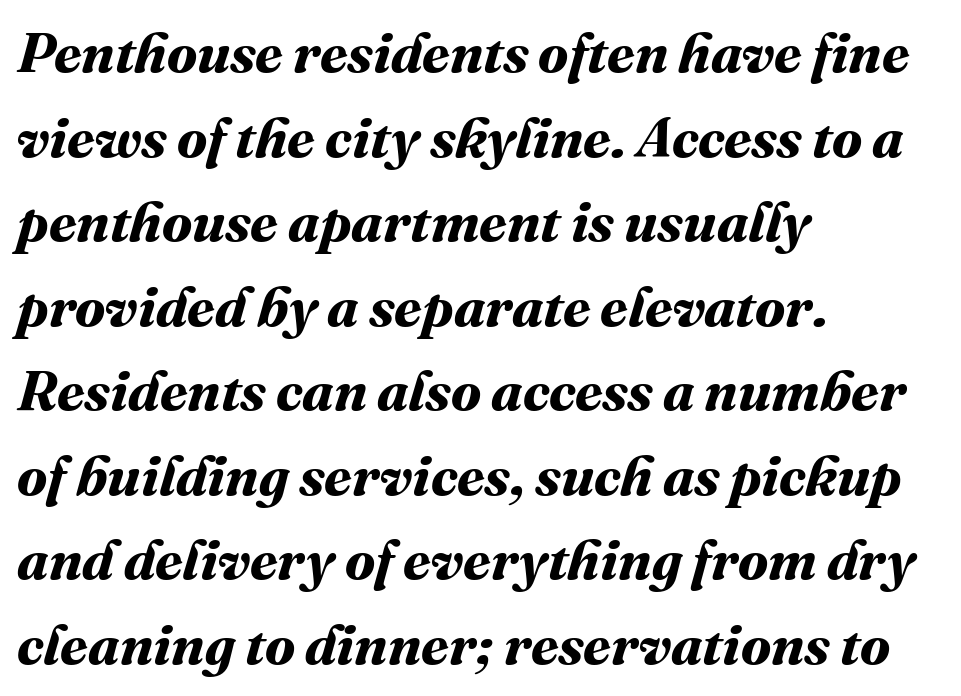
The image shows 56 px bold type; set left-aligned, normal line spacing (1.51x), normal letter spacing, not underlined; medium stroke contrast and a medium x-height.
